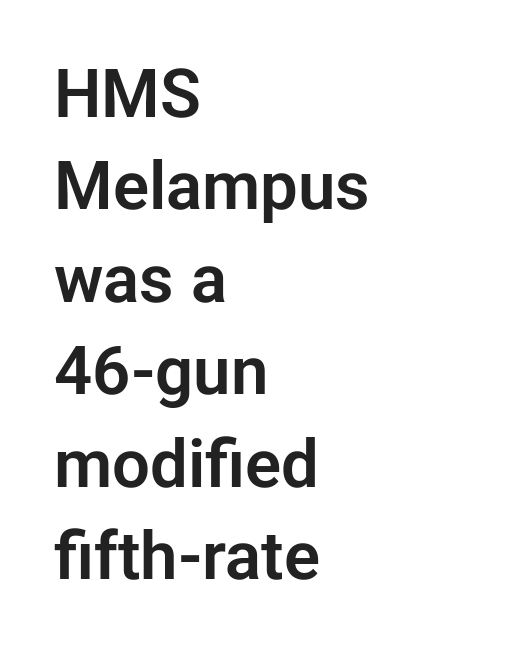
{"serif": "no", "italic": "no", "width": "normal", "stroke_contrast": "low", "x_height": "medium", "monospaced": "no", "underline": "no", "align": "left", "line_spacing": "normal", "line_spacing_ratio": 1.38, "letter_spacing": "normal", "letter_spacing_em": 0.0, "glyph_px": 67}
